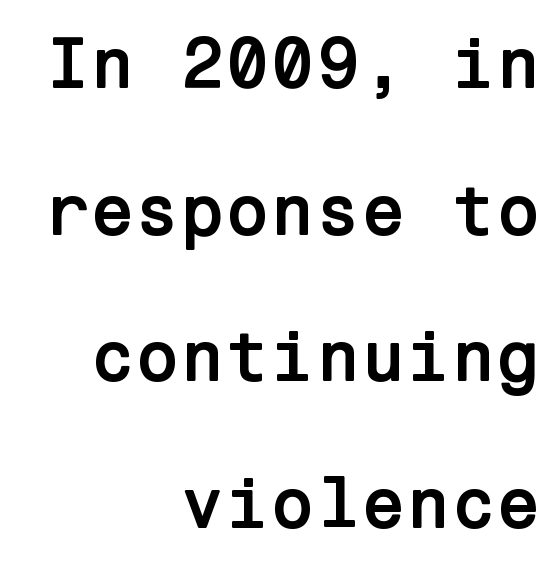
The image shows 73 px semibold sans-serif type, upright; set right-aligned, loose line spacing (2.01x), normal letter spacing, not underlined; low stroke contrast and a medium x-height.
